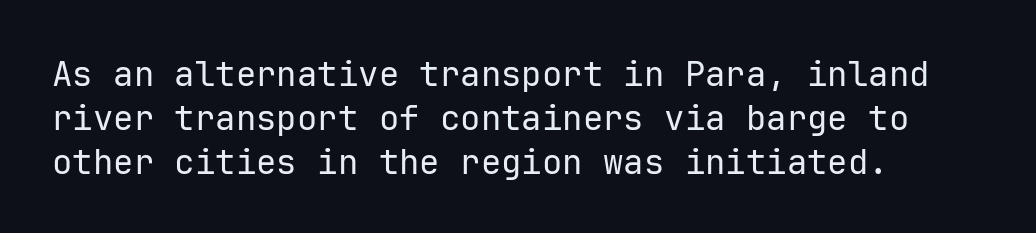
{"serif": "no", "italic": "no", "bold": "no", "weight": "regular", "width": "normal", "stroke_contrast": "low", "x_height": "medium", "monospaced": "yes", "underline": "no", "align": "left", "line_spacing": "normal", "line_spacing_ratio": 1.29, "letter_spacing": "normal", "letter_spacing_em": 0.0, "glyph_px": 34}
